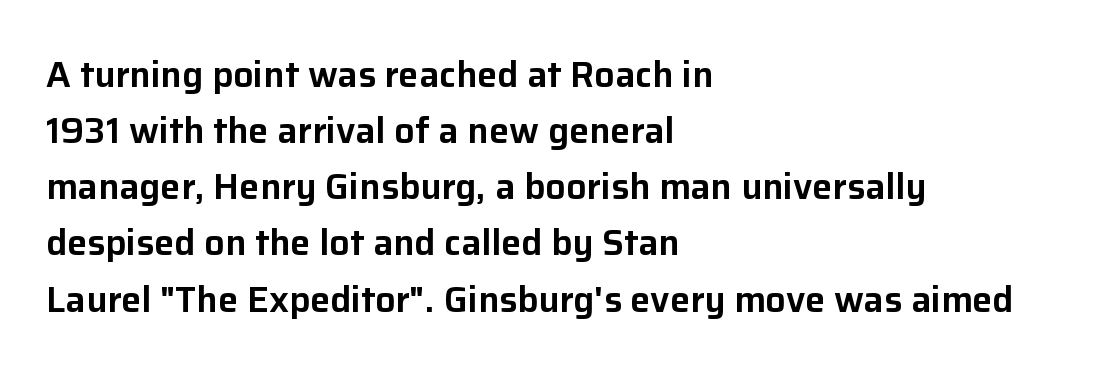
The specimen omits any rule beneath the text block's lines. Standard letterfit; no display-style spreading of the glyphs. Unlike italic type, these characters show no tilt at all. A typesetter would call this proportional, since set widths differ per character. Rows of type keep a routine distance in the vertical direction. Is the block centered? No — it sits flush against the left margin.
